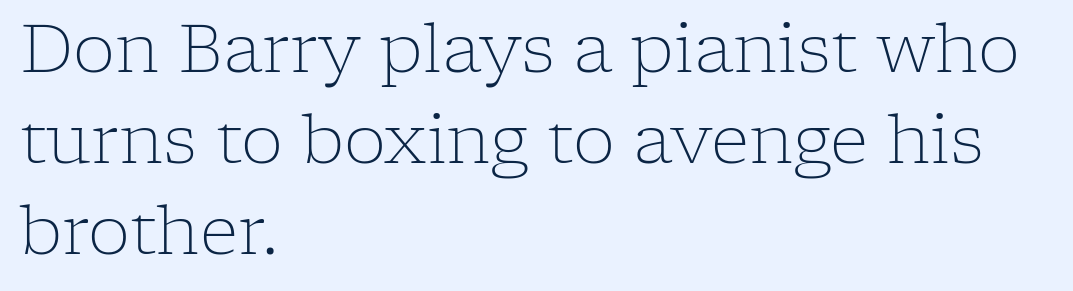
The image shows 67 px light serif type, upright; set left-aligned, normal line spacing (1.36x), normal letter spacing, not underlined; low stroke contrast and a medium x-height.
